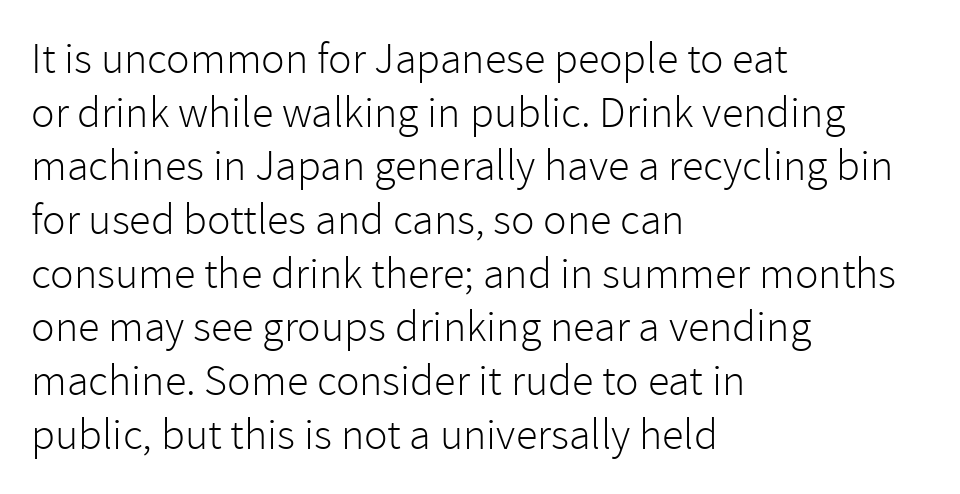
The image shows 44 px light sans-serif type, upright; set left-aligned, line spacing 1.22x, normal letter spacing, not underlined; low stroke contrast and a medium x-height.
